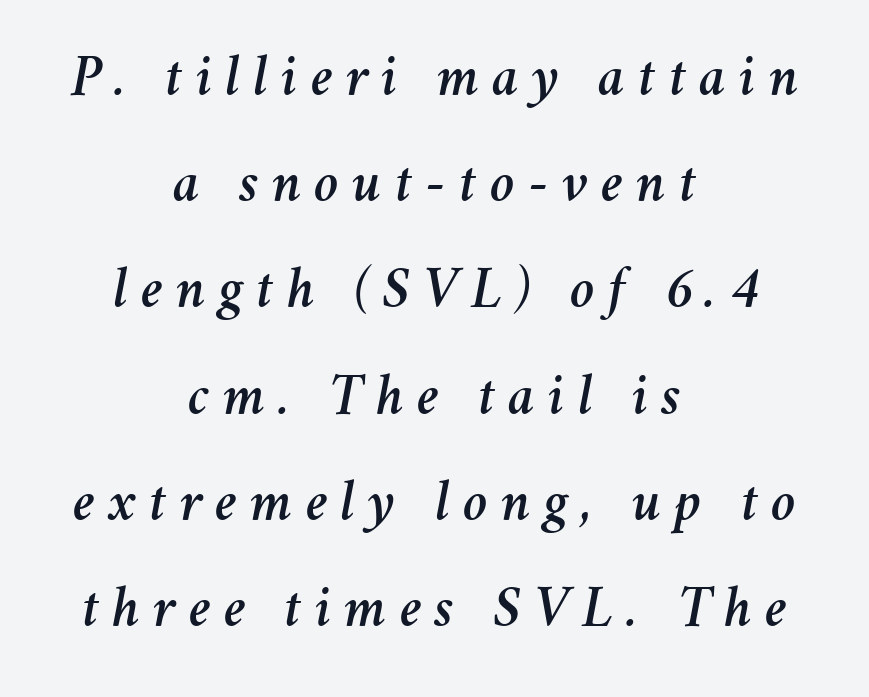
{"italic": "yes", "lean": "right", "slant_degrees": 11, "width": "normal", "stroke_contrast": "medium", "x_height": "medium", "monospaced": "no", "underline": "no", "align": "center", "line_spacing_ratio": 1.8, "letter_spacing": "wide", "letter_spacing_em": 0.22, "glyph_px": 59}
